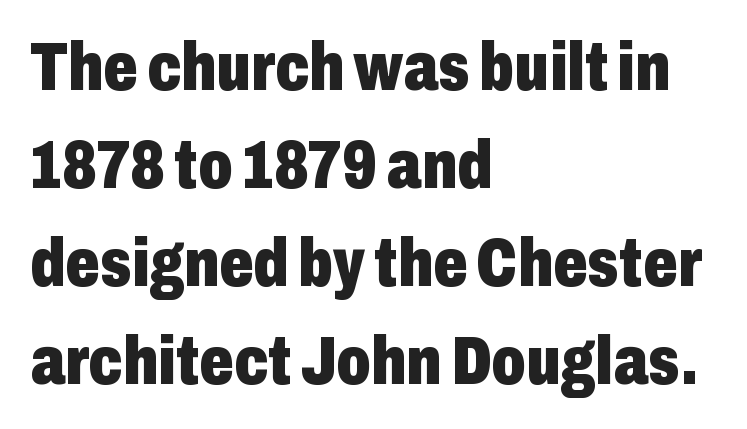
The image shows 68 px heavy, condensed sans-serif type, upright; set left-aligned, normal line spacing (1.44x), normal letter spacing, not underlined; low stroke contrast and a medium x-height.
